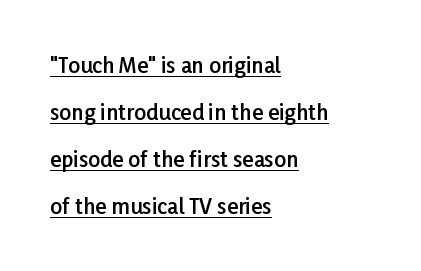
The image shows 21 px text type, upright; set left-aligned, loose line spacing (2.24x), normal letter spacing, underlined.
